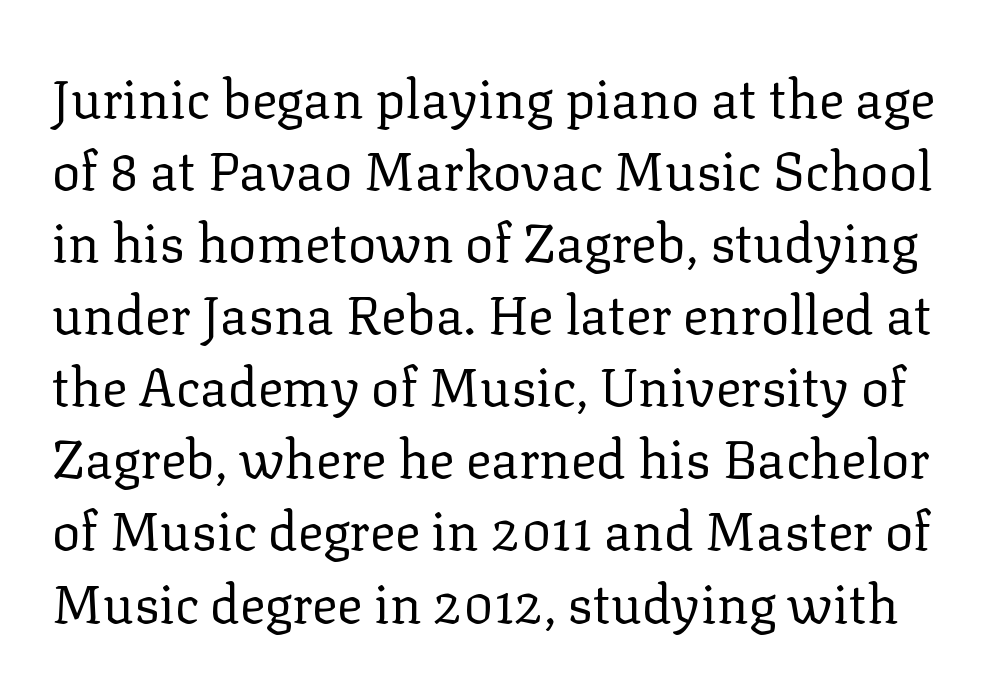
Q: Is the text bold? A: No.
Q: Is the text italic (slanted)? A: No, it is upright.
Q: Is the typeface a serif or a sans-serif typeface? A: Serif.
Q: Is the text underlined? A: No.
Q: Is the spacing between letters normal or unusually wide? A: Normal.
Q: Is the spacing between lines tight, normal or loose? A: Normal.
Q: Width (condensed, normal, or wide)? A: Normal.
Q: Stroke contrast? A: Low.
Q: x-height? A: Medium.
Q: Monospaced? A: No.
